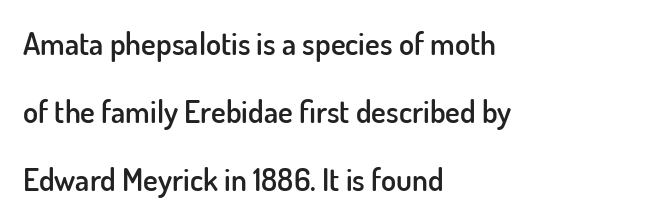
{"serif": "no", "italic": "no", "bold": "semi", "weight": "semibold", "width": "normal", "stroke_contrast": "low", "x_height": "small", "monospaced": "no", "underline": "no", "align": "left", "line_spacing": "loose", "line_spacing_ratio": 2.2, "letter_spacing": "normal", "letter_spacing_em": 0.0, "glyph_px": 31}
